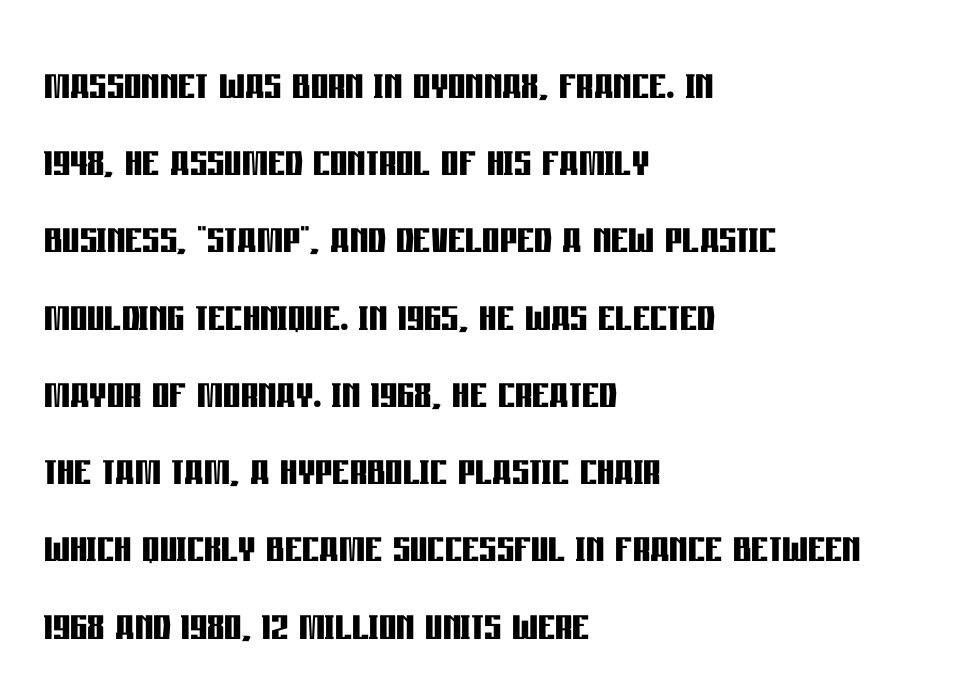
The image shows 54 px semibold, condensed sans-serif type, upright; set left-aligned, normal line spacing (1.43x), normal letter spacing, not underlined; low stroke contrast and a large x-height.
